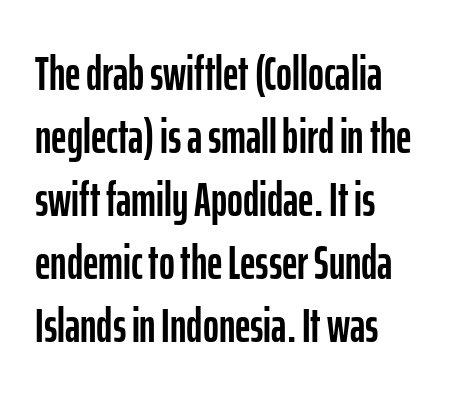
The image shows 48 px condensed sans-serif type, upright; set left-aligned, normal line spacing (1.31x), normal letter spacing, not underlined; low stroke contrast and a medium x-height.
